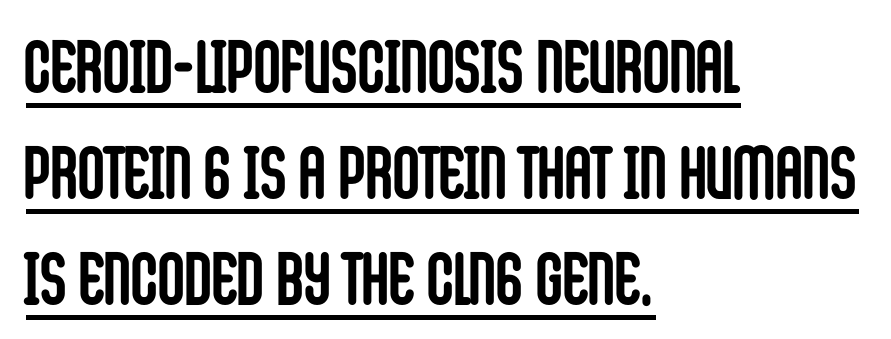
The image shows 74 px semibold, condensed sans-serif type, upright; set left-aligned, normal line spacing (1.43x), normal letter spacing, underlined; low stroke contrast and a large x-height.
